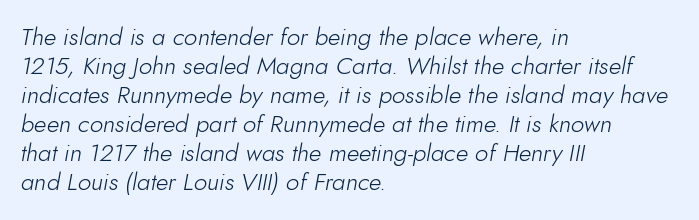
The image shows 24 px text type, italic (leaning right); set left-aligned, line spacing 1.21x, normal letter spacing, not underlined.
